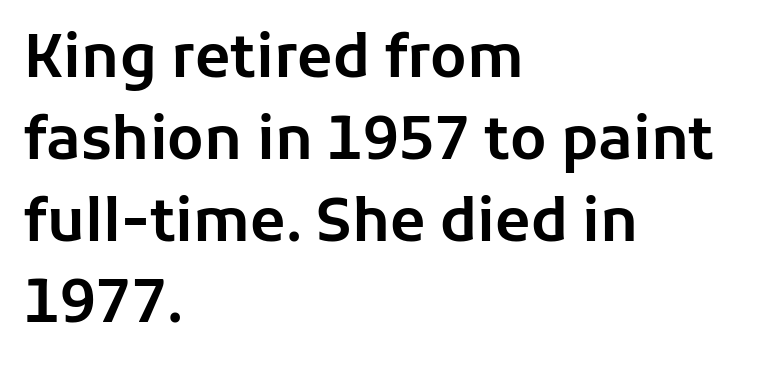
{"serif": "no", "italic": "no", "width": "normal", "stroke_contrast": "low", "x_height": "medium", "monospaced": "no", "underline": "no", "align": "left", "line_spacing": "normal", "line_spacing_ratio": 1.41, "letter_spacing": "normal", "letter_spacing_em": 0.0, "glyph_px": 58}
